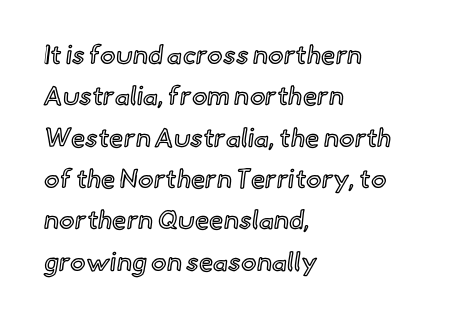
Q: Is the text italic (slanted)? A: Yes.
Q: Is the text underlined? A: No.
Q: How is the paragraph aligned? A: Left-aligned.
Q: Is the spacing between letters normal or unusually wide? A: Normal.
Q: Is the spacing between lines tight, normal or loose? A: Normal.
